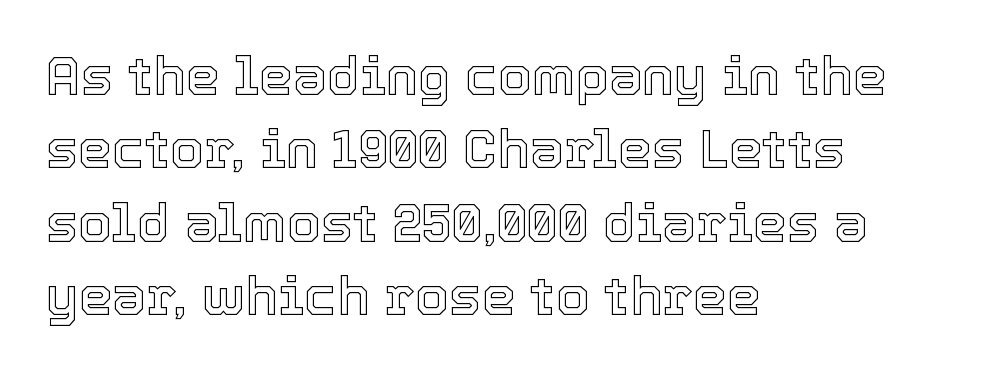
The image shows 54 px text type, upright; set left-aligned, normal line spacing (1.36x), normal letter spacing, not underlined; a medium x-height.
